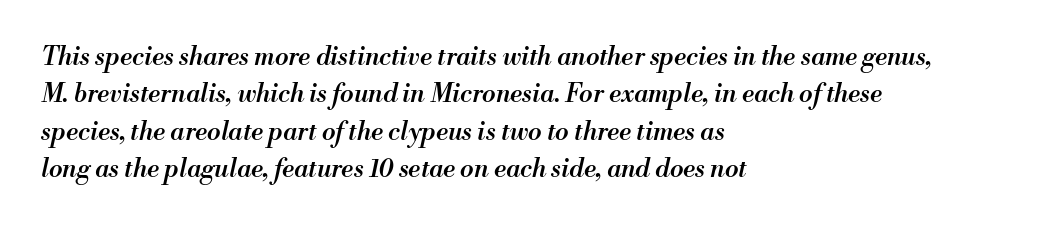
Clear beneath every line of the passage. Is there much room between lines? A standard amount, neither cramped nor airy. Does the lettering tilt? It does — this is italic. In terms of weight, the rendering is demibold, just under bold. Each word holds together tightly as a unit, with standard inter-letter gaps. One-word summary of the alignment: left.
